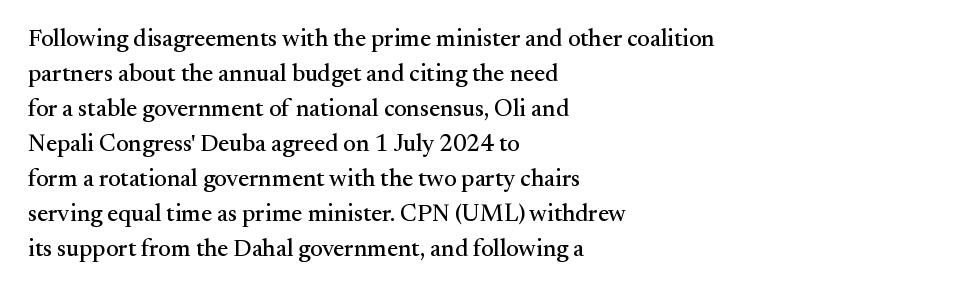
Style check: upright. The designer left line spacing at the default. Casual observation: everything's shoved over to the left. Tracking here is standard; glyphs follow each other at the usual distance. The foot of each line stays bare and open.
